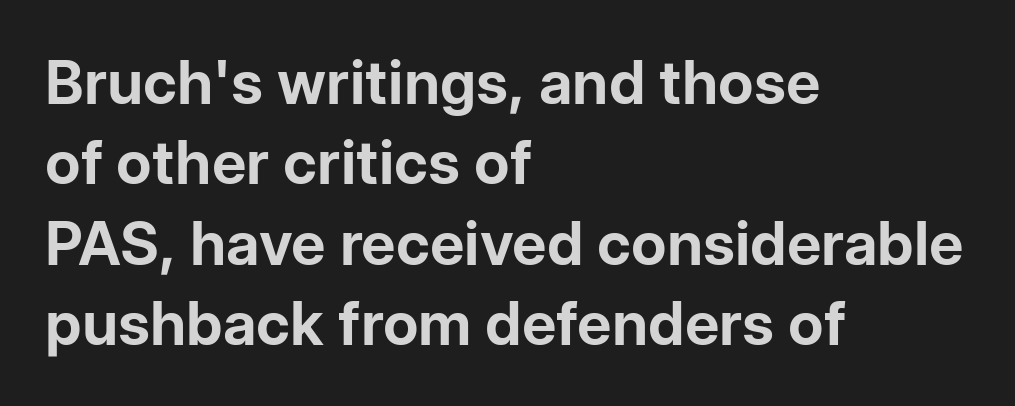
The image shows 60 px bold sans-serif type, upright; set left-aligned, normal line spacing (1.34x), normal letter spacing, not underlined; low stroke contrast and a medium x-height.
